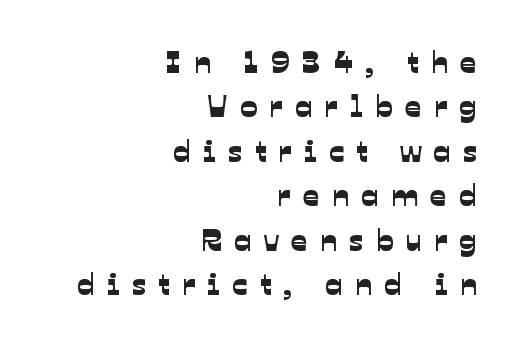
{"serif": "no", "width": "normal", "stroke_contrast": "low", "x_height": "medium", "monospaced": "no", "underline": "no", "align": "right", "line_spacing": "normal", "line_spacing_ratio": 1.39, "letter_spacing": "wide", "letter_spacing_em": 0.38, "glyph_px": 32}
